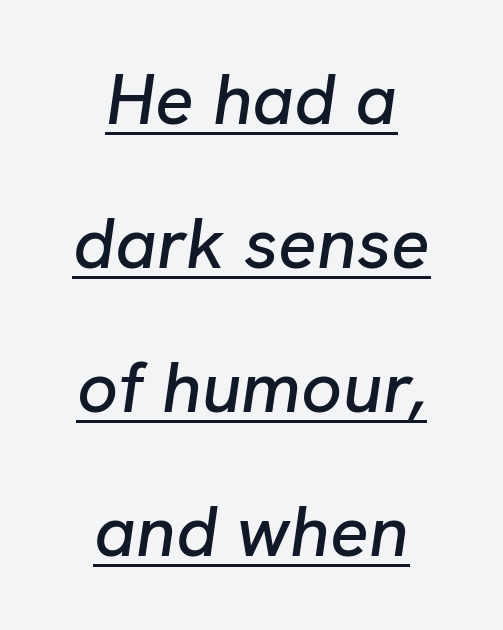
The image shows 72 px text type, italic (leaning right); set centered, loose line spacing (2.0x), normal letter spacing, underlined; low stroke contrast and a medium x-height.
